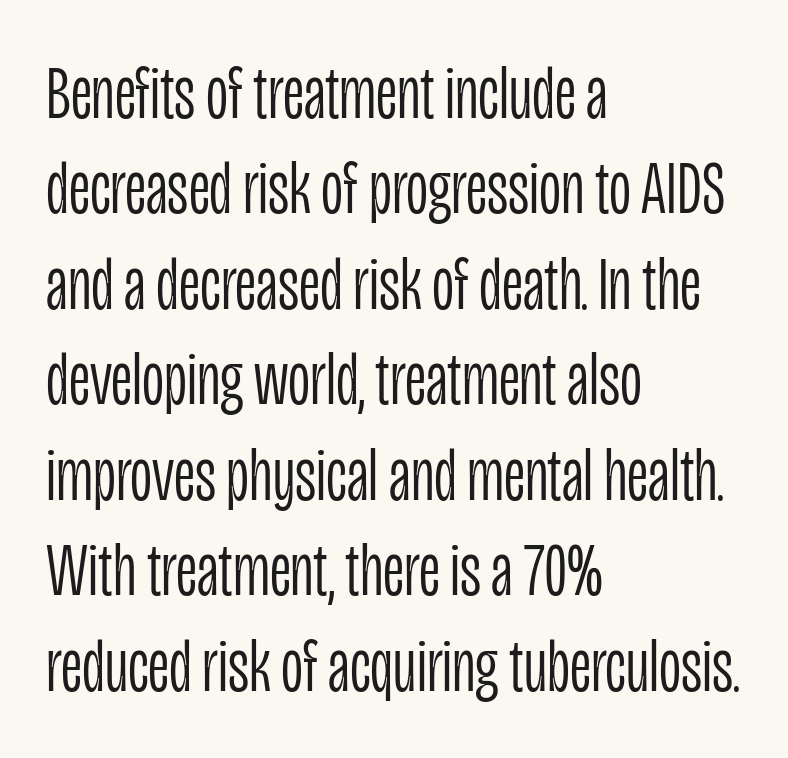
The image shows 77 px light, condensed sans-serif type, upright; set left-aligned, line spacing 1.24x, normal letter spacing, not underlined; low stroke contrast and a large x-height.
